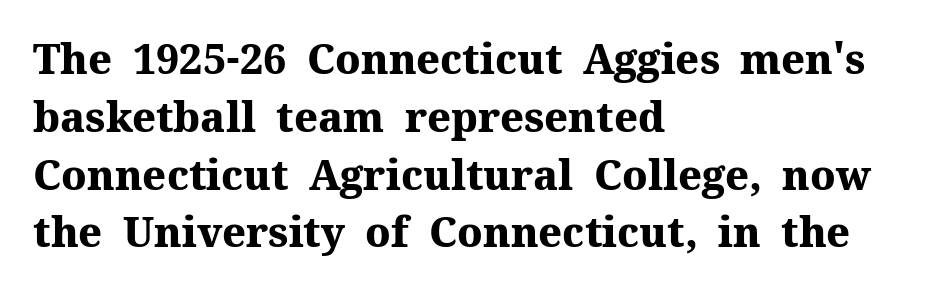
Q: Is the text bold? A: Yes.
Q: Is the text italic (slanted)? A: No, it is upright.
Q: Is the typeface a serif or a sans-serif typeface? A: Serif.
Q: Is the text underlined? A: No.
Q: How is the paragraph aligned? A: Left-aligned.
Q: Is the spacing between letters normal or unusually wide? A: Normal.
Q: Is the spacing between lines tight, normal or loose? A: Normal.
Q: Width (condensed, normal, or wide)? A: Normal.
Q: Stroke contrast? A: Medium.
Q: x-height? A: Medium.
Q: Monospaced? A: No.
